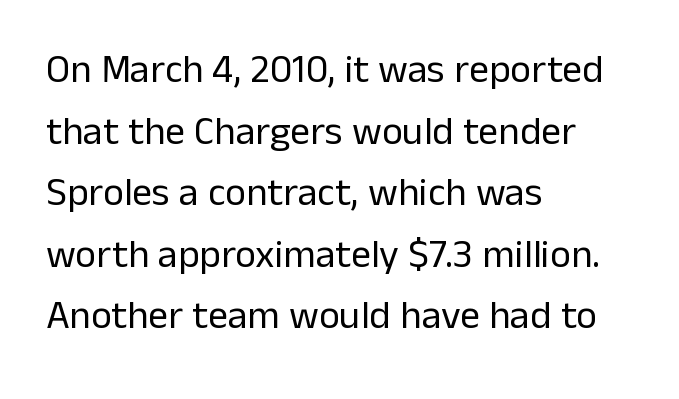
{"serif": "no", "italic": "no", "bold": "no", "weight": "regular", "width": "normal", "stroke_contrast": "low", "x_height": "medium", "monospaced": "no", "underline": "no", "align": "left", "line_spacing": "normal", "line_spacing_ratio": 1.54, "letter_spacing": "normal", "letter_spacing_em": 0.0, "glyph_px": 40}
